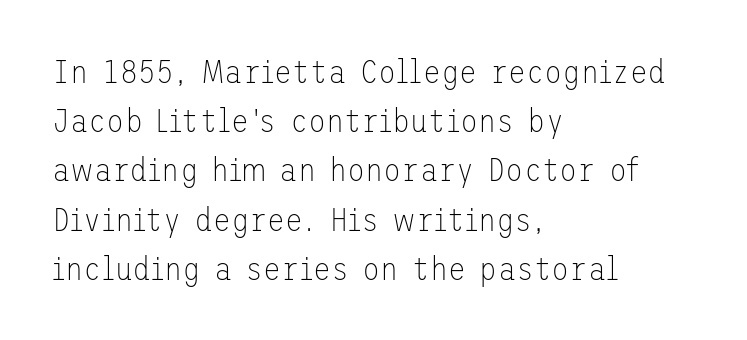
{"serif": "no", "italic": "no", "bold": "no", "weight": "thin", "width": "normal", "stroke_contrast": "low", "x_height": "medium", "underline": "no", "align": "left", "line_spacing": "normal", "line_spacing_ratio": 1.49, "letter_spacing": "normal", "letter_spacing_em": 0.0, "glyph_px": 33}
